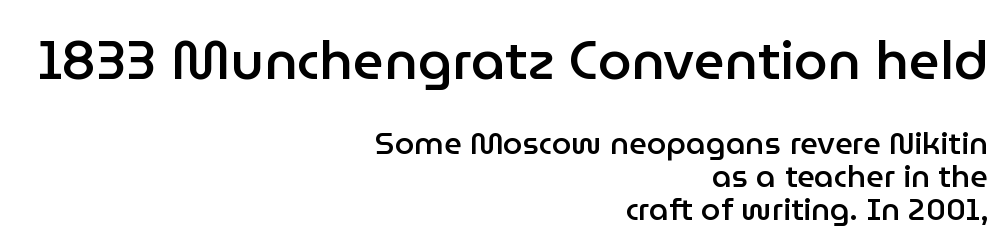
The image shows 54 px semibold sans-serif type, upright; set right-aligned, tight line spacing (1.07x), normal letter spacing, not underlined; the first (top) block is 1.74x larger; low stroke contrast and a medium x-height.
